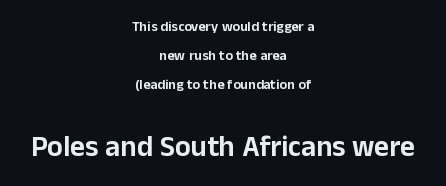
Q: Is the text italic (slanted)? A: No, it is upright.
Q: Is the typeface a serif or a sans-serif typeface? A: Sans-serif.
Q: Is the text underlined? A: No.
Q: How is the paragraph aligned? A: Centered.
Q: Is the spacing between letters normal or unusually wide? A: Normal.
Q: Is the spacing between lines tight, normal or loose? A: Loose.
Q: Which block of text is set in a larger size, the first (top) or the second (bottom)? A: The second (bottom) one.
Q: Width (condensed, normal, or wide)? A: Normal.
Q: Stroke contrast? A: Low.
Q: x-height? A: Medium.
Q: Monospaced? A: No.
